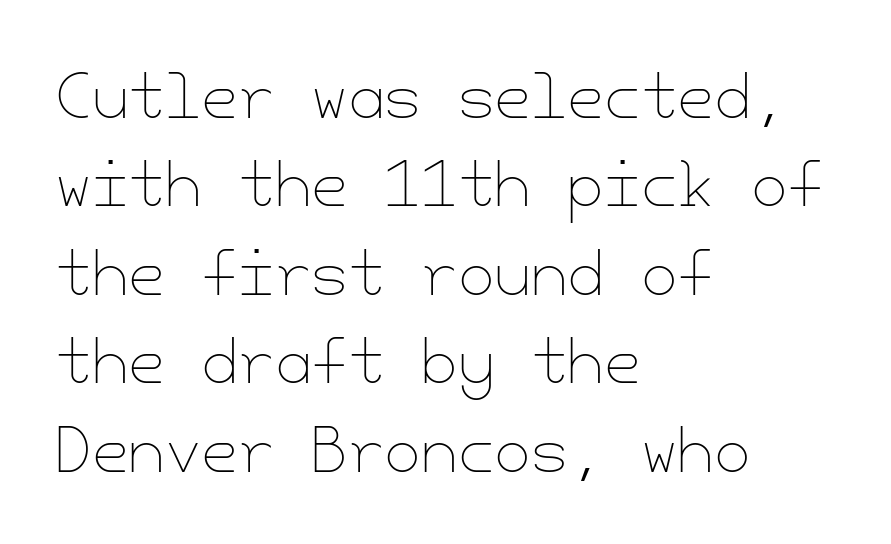
Is the block centered? No — it sits flush against the left margin. Vertical spacing — default. Caption: standard tracking, unaltered. Check under the words: just untouched page. The axis of the letterforms is exactly vertical. The font sits on the lighter half of the weight spectrum, regular included.
